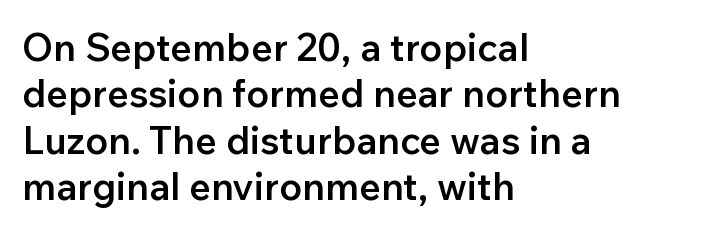
Q: Is the text bold? A: Semi-bold.
Q: Is the text italic (slanted)? A: No, it is upright.
Q: Is the typeface a serif or a sans-serif typeface? A: Sans-serif.
Q: Is the text underlined? A: No.
Q: How is the paragraph aligned? A: Left-aligned.
Q: Is the spacing between letters normal or unusually wide? A: Normal.
Q: Width (condensed, normal, or wide)? A: Normal.
Q: Stroke contrast? A: Low.
Q: x-height? A: Medium.
Q: Monospaced? A: No.
